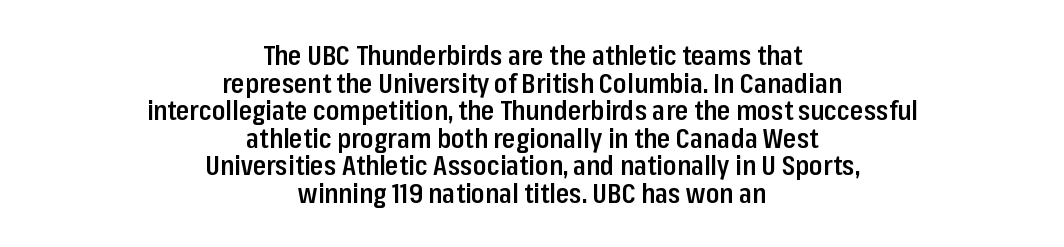
{"italic": "no", "bold": "semi", "underline": "no", "align": "center", "line_spacing": "tight", "line_spacing_ratio": 1.02, "letter_spacing": "normal", "letter_spacing_em": 0.0, "glyph_px": 27}
